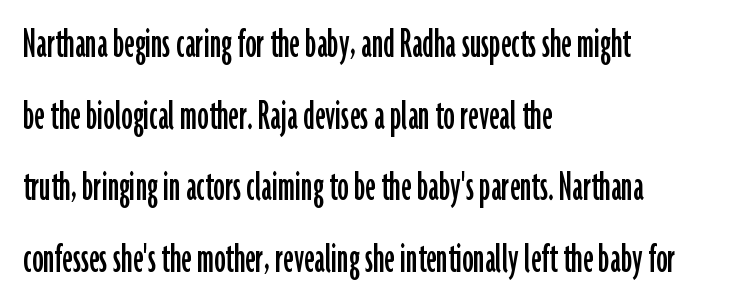
{"serif": "no", "italic": "no", "width": "condensed", "stroke_contrast": "low", "x_height": "medium", "monospaced": "no", "underline": "no", "align": "left", "line_spacing": "normal", "line_spacing_ratio": 1.59, "letter_spacing": "normal", "letter_spacing_em": 0.0, "glyph_px": 45}
